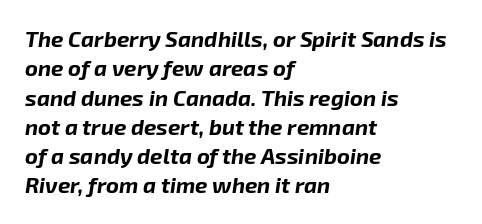
The image shows 22 px bold type, italic (leaning right); set left-aligned, normal line spacing (1.33x), normal letter spacing, not underlined.
